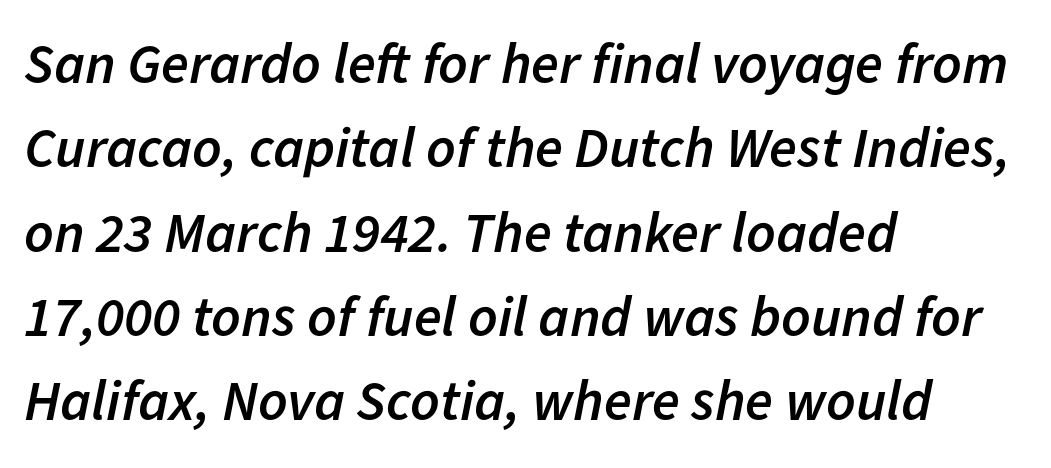
Q: Is the text bold? A: Semi-bold.
Q: Is the text italic (slanted)? A: Yes, it leans right by about 11 degrees.
Q: Is the text underlined? A: No.
Q: How is the paragraph aligned? A: Left-aligned.
Q: Is the spacing between letters normal or unusually wide? A: Normal.
Q: Is the spacing between lines tight, normal or loose? A: Normal.
Q: Width (condensed, normal, or wide)? A: Normal.
Q: Stroke contrast? A: Low.
Q: x-height? A: Medium.
Q: Monospaced? A: No.
